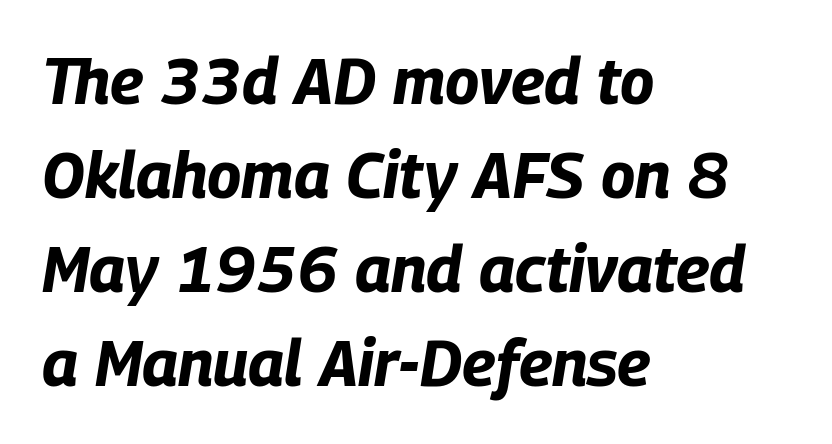
The image shows 64 px bold, condensed type, italic (leaning right); set left-aligned, normal line spacing (1.47x), normal letter spacing, not underlined; low stroke contrast and a large x-height.
